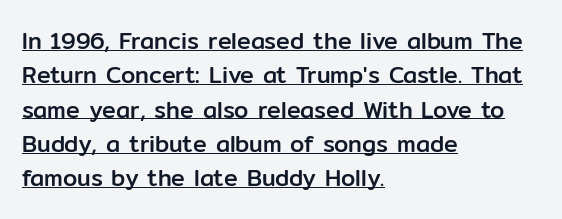
Q: Is the text italic (slanted)? A: No, it is upright.
Q: Is the text underlined? A: Yes.
Q: How is the paragraph aligned? A: Left-aligned.
Q: Is the spacing between letters normal or unusually wide? A: Normal.
Q: Is the spacing between lines tight, normal or loose? A: Normal.
